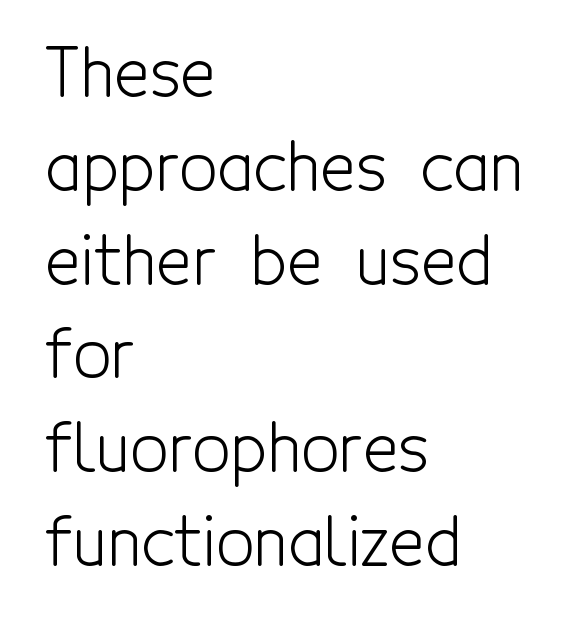
{"serif": "no", "italic": "no", "bold": "no", "weight": "light", "width": "condensed", "x_height": "medium", "monospaced": "no", "underline": "no", "align": "left", "line_spacing": "normal", "line_spacing_ratio": 1.4, "letter_spacing": "normal", "letter_spacing_em": 0.0, "glyph_px": 67}
